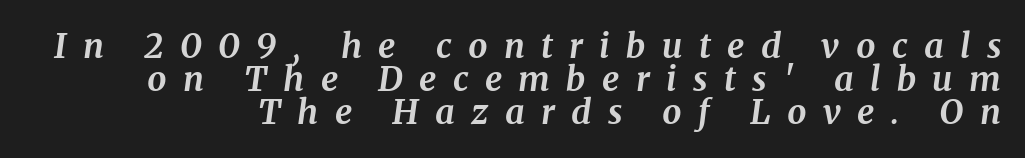
The image shows 34 px bold serif type, italic (leaning right); set right-aligned, tight line spacing (0.97x), unusually wide letter spacing (+0.48 em), not underlined; medium stroke contrast and a medium x-height.
